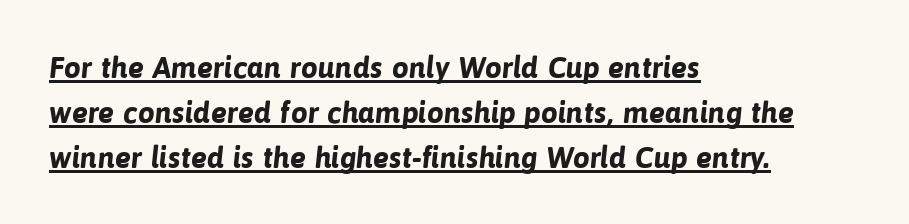
The rendering uses the underline text-decoration. On the weight axis this lands at bold, roughly 700. There is no visible air inserted between adjacent glyphs. Type style note: lacks serifs.
